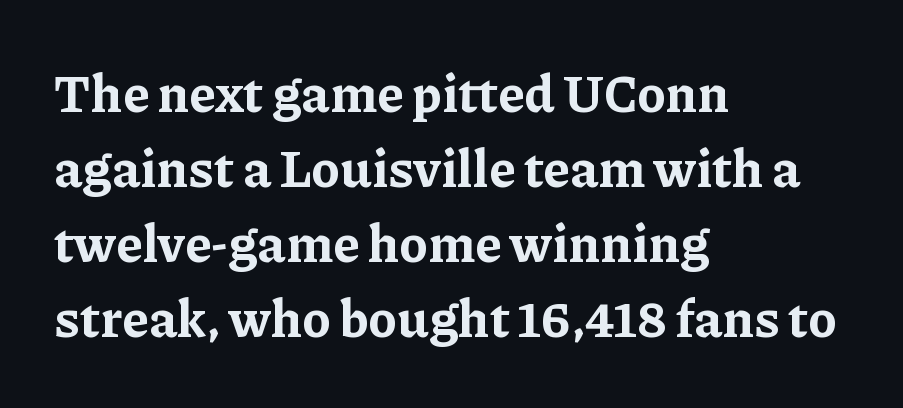
Q: Is the text bold? A: Yes.
Q: Is the text italic (slanted)? A: No, it is upright.
Q: Is the typeface a serif or a sans-serif typeface? A: Serif.
Q: Is the text underlined? A: No.
Q: How is the paragraph aligned? A: Left-aligned.
Q: Is the spacing between letters normal or unusually wide? A: Normal.
Q: Is the spacing between lines tight, normal or loose? A: Normal.
Q: Width (condensed, normal, or wide)? A: Normal.
Q: Stroke contrast? A: Low.
Q: x-height? A: Medium.
Q: Monospaced? A: No.
